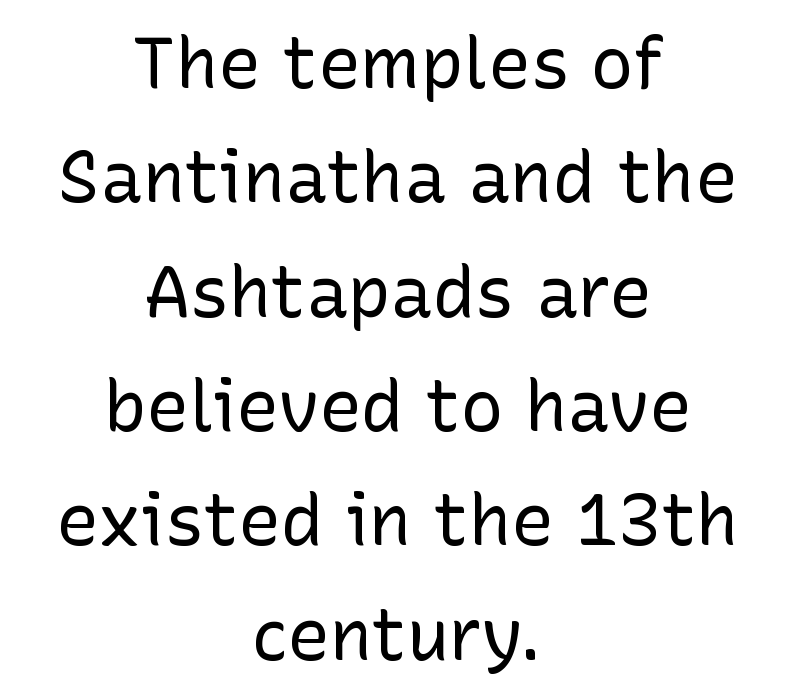
These lines are rendered in a variable-pitch font. Summary of vertical rhythm: regular, with standard interline spacing. Each word holds together tightly as a unit, with standard inter-letter gaps. The typesetting does not lean heavy: it is not bold. Leftover space on each line is divided equally before and after the words.
